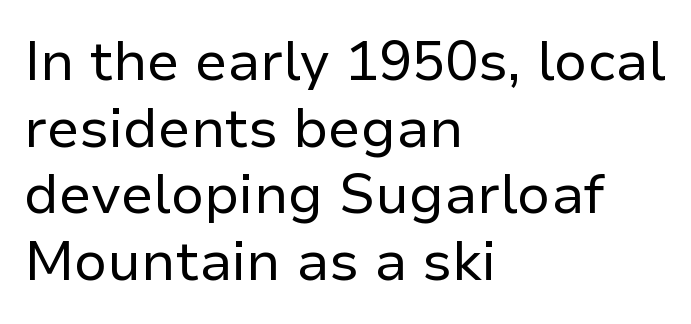
The image shows 55 px regular-weight sans-serif type, upright; set left-aligned, line spacing 1.21x, normal letter spacing, not underlined; low stroke contrast and a medium x-height.
